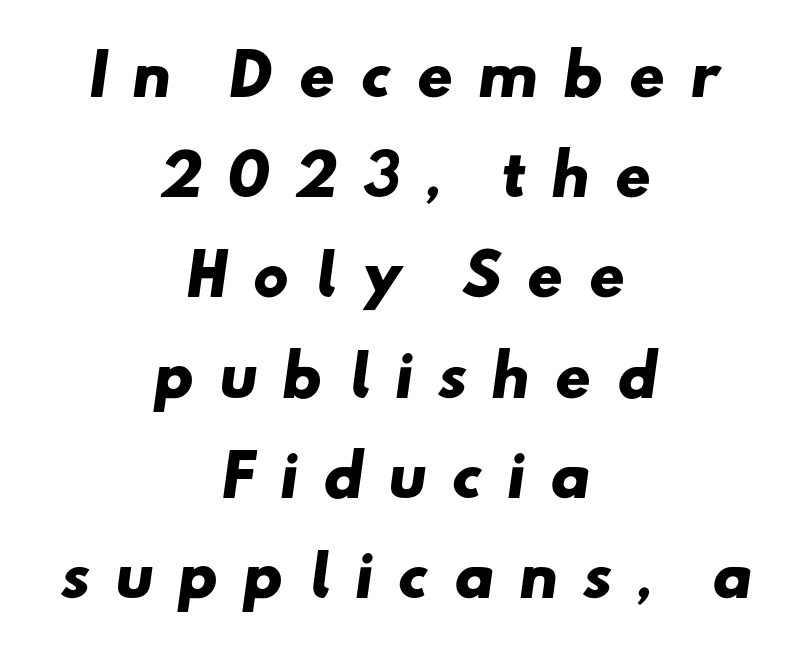
Q: Is the text bold? A: Yes.
Q: Is the typeface a serif or a sans-serif typeface? A: Sans-serif.
Q: Is the text underlined? A: No.
Q: How is the paragraph aligned? A: Centered.
Q: Is the spacing between letters normal or unusually wide? A: Unusually wide.
Q: Width (condensed, normal, or wide)? A: Wide.
Q: Stroke contrast? A: Low.
Q: x-height? A: Small.
Q: Monospaced? A: No.
